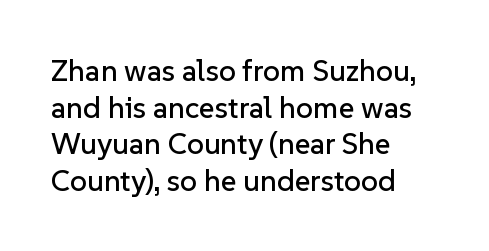
Q: Is the text italic (slanted)? A: No, it is upright.
Q: Is the typeface a serif or a sans-serif typeface? A: Sans-serif.
Q: Is the text underlined? A: No.
Q: How is the paragraph aligned? A: Left-aligned.
Q: Is the spacing between letters normal or unusually wide? A: Normal.
Q: Width (condensed, normal, or wide)? A: Normal.
Q: Stroke contrast? A: Low.
Q: x-height? A: Medium.
Q: Monospaced? A: No.
